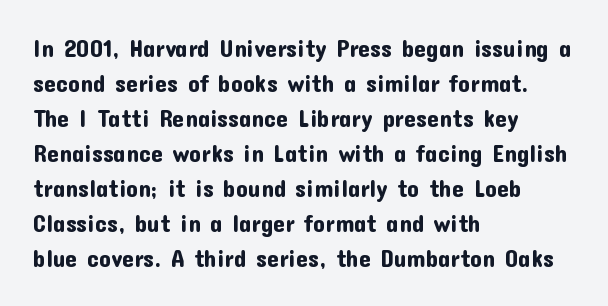
The image shows 24 px text type, upright; set left-aligned, normal line spacing (1.46x), normal letter spacing, not underlined.
